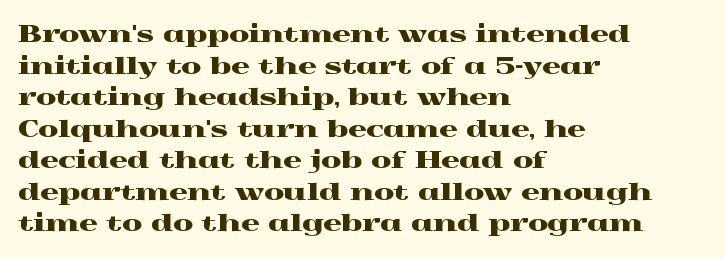
The letterforms sit shoulder to shoulder at normal distance. The paragraph has a hard left edge and a soft right edge. A clean baseline with only descenders dipping below it. No italicization has been applied; the sample stays upright.
